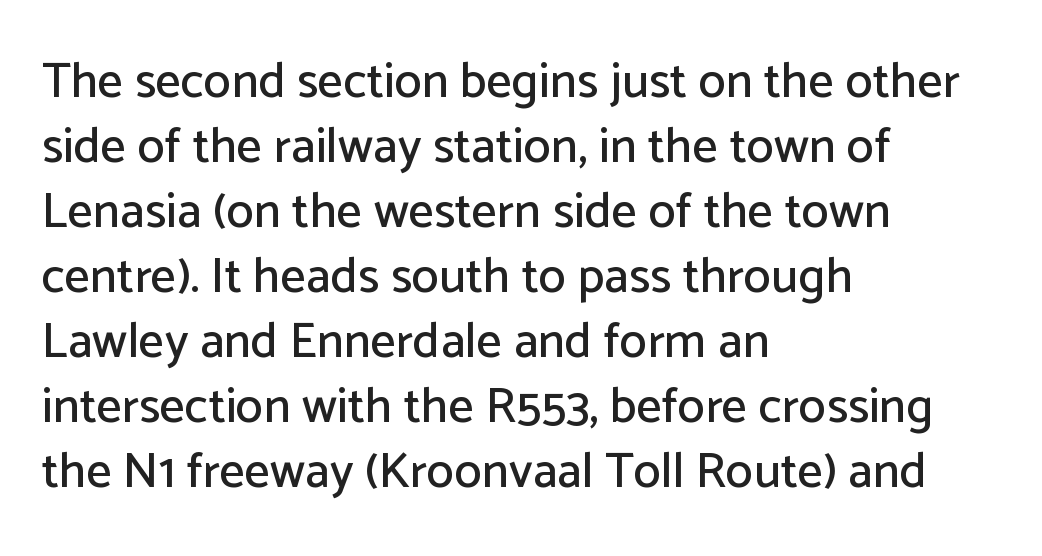
Think of a printed novel: that variable character pitch is what you see here. Designer's note — italics off, roman on. Underlining? Definitely not there. Does the leading feel generous? No, just average.
